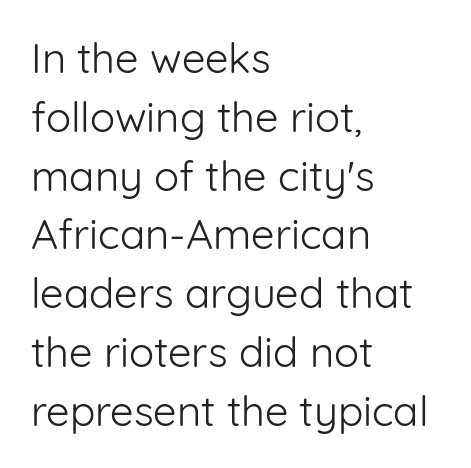
The image shows 42 px light sans-serif type, upright; set left-aligned, normal line spacing (1.4x), normal letter spacing, not underlined; low stroke contrast and a medium x-height.
